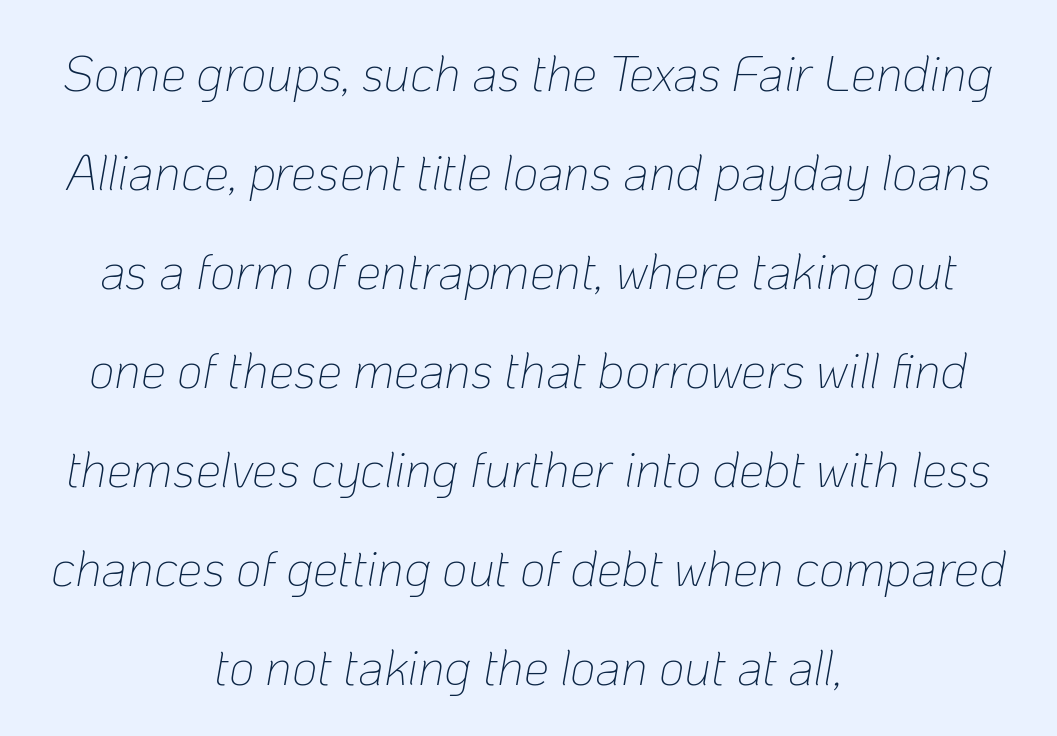
The image shows 50 px thin type, italic (leaning right); set centered, loose line spacing (1.98x), normal letter spacing, not underlined; low stroke contrast and a medium x-height.
